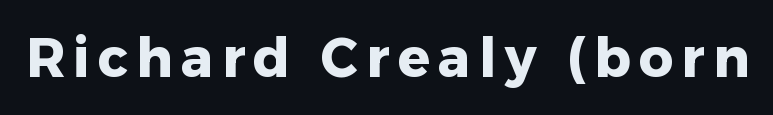
{"serif": "no", "italic": "no", "bold": "yes", "weight": "heavy", "width": "normal", "stroke_contrast": "low", "x_height": "medium", "monospaced": "no", "underline": "no", "glyph_px": 54}
